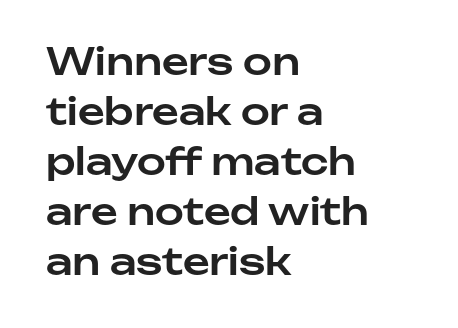
This sample uses plain, unmodified letter spacing. Nothing sits at the stroke ends, so this counts as sans-serif. This sample is left-justified, so line endings fall wherever the words run out. Notice how descenders clear the ascenders below comfortably — that's standard leading. Varying glyph widths throughout — classic text-font behaviour.
